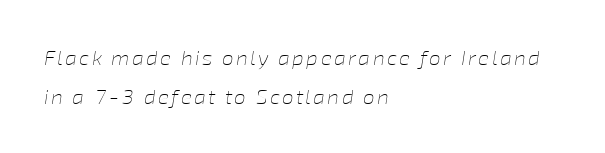
{"italic": "yes", "lean": "right", "slant_degrees": 8, "bold": "no", "underline": "no", "align": "left", "line_spacing_ratio": 1.84, "glyph_px": 21}
